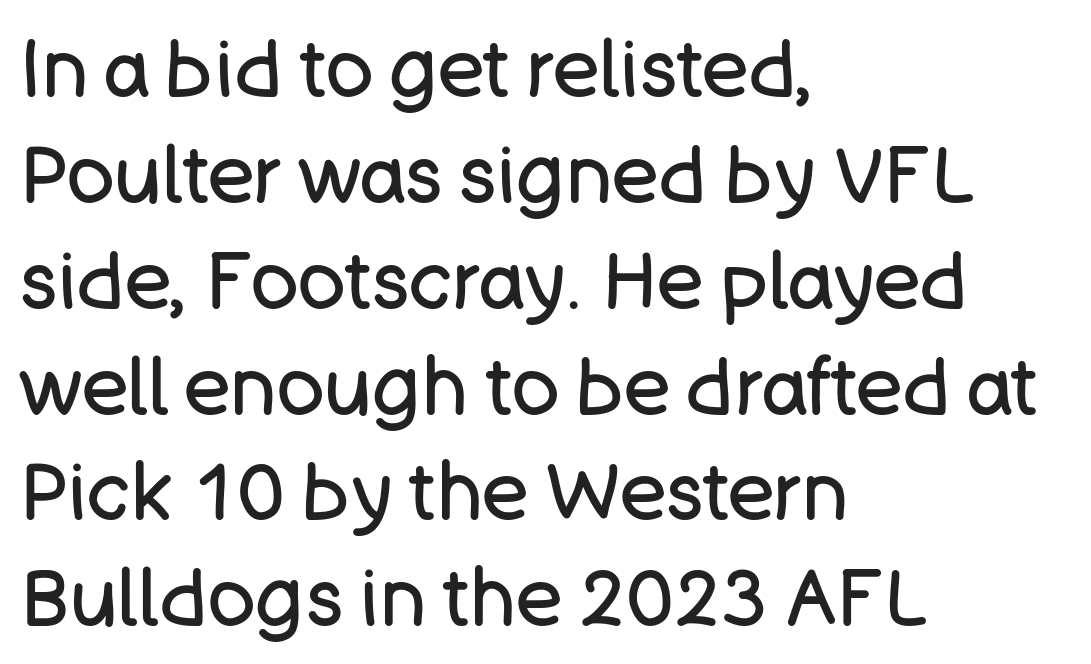
Q: Is the text bold? A: No.
Q: Is the text italic (slanted)? A: No, it is upright.
Q: Is the typeface a serif or a sans-serif typeface? A: Sans-serif.
Q: Is the text underlined? A: No.
Q: How is the paragraph aligned? A: Left-aligned.
Q: Is the spacing between letters normal or unusually wide? A: Normal.
Q: Is the spacing between lines tight, normal or loose? A: Normal.
Q: Width (condensed, normal, or wide)? A: Normal.
Q: Stroke contrast? A: Low.
Q: x-height? A: Large.
Q: Monospaced? A: No.
